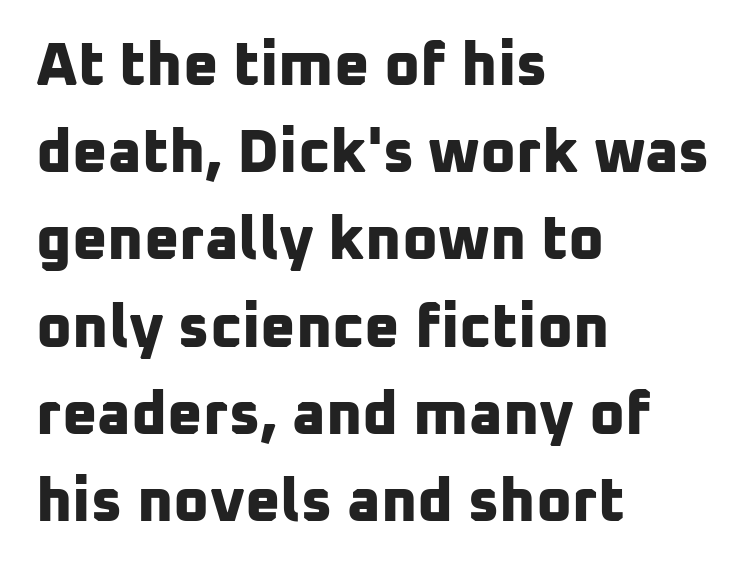
Q: Is the text bold? A: Yes.
Q: Is the typeface a serif or a sans-serif typeface? A: Sans-serif.
Q: Is the text underlined? A: No.
Q: How is the paragraph aligned? A: Left-aligned.
Q: Is the spacing between letters normal or unusually wide? A: Normal.
Q: Is the spacing between lines tight, normal or loose? A: Normal.
Q: Width (condensed, normal, or wide)? A: Normal.
Q: Stroke contrast? A: Low.
Q: x-height? A: Medium.
Q: Monospaced? A: No.
